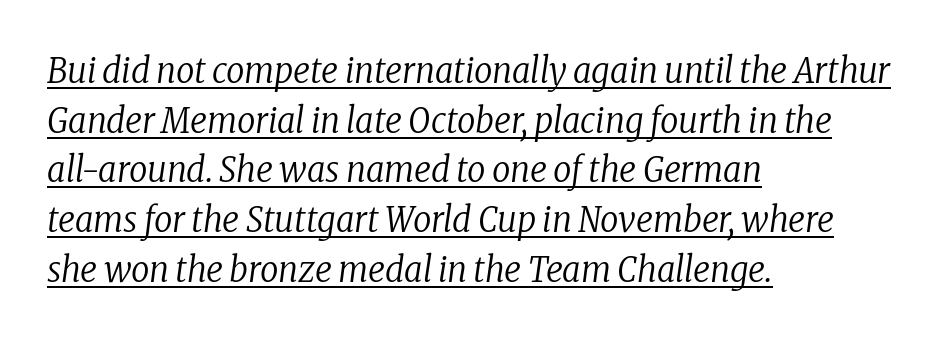
Q: Is the text bold? A: No.
Q: Is the text italic (slanted)? A: Yes, it leans right by about 8 degrees.
Q: Is the typeface a serif or a sans-serif typeface? A: Serif.
Q: Is the text underlined? A: Yes.
Q: How is the paragraph aligned? A: Left-aligned.
Q: Is the spacing between letters normal or unusually wide? A: Normal.
Q: Is the spacing between lines tight, normal or loose? A: Normal.
Q: Width (condensed, normal, or wide)? A: Condensed.
Q: Stroke contrast? A: Low.
Q: x-height? A: Medium.
Q: Monospaced? A: No.
